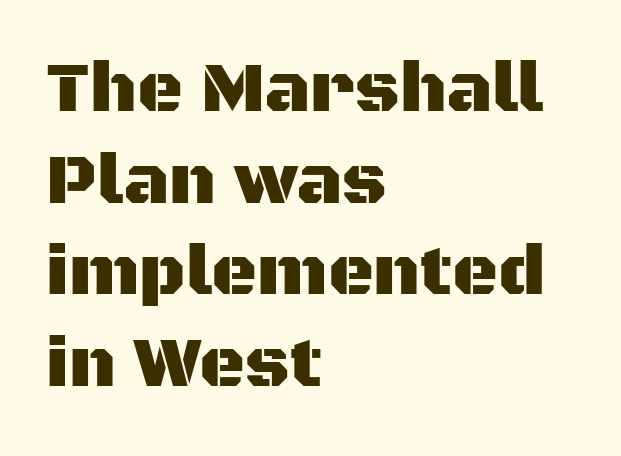
Q: Is the text italic (slanted)? A: No, it is upright.
Q: Is the typeface a serif or a sans-serif typeface? A: Sans-serif.
Q: Is the text underlined? A: No.
Q: How is the paragraph aligned? A: Left-aligned.
Q: Is the spacing between letters normal or unusually wide? A: Normal.
Q: Is the spacing between lines tight, normal or loose? A: Normal.
Q: Width (condensed, normal, or wide)? A: Normal.
Q: Stroke contrast? A: Medium.
Q: x-height? A: Large.
Q: Monospaced? A: No.
